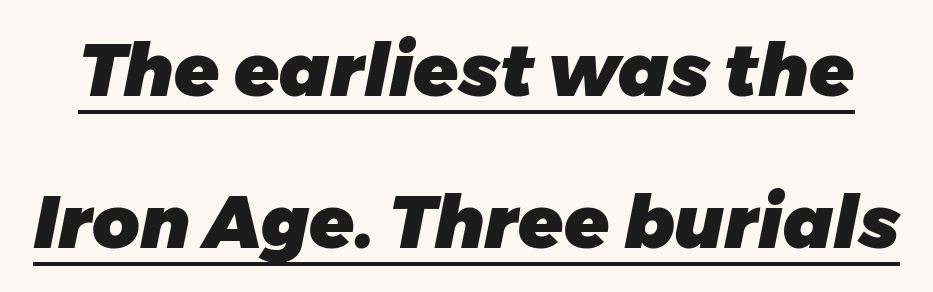
Q: Is the text bold? A: Yes.
Q: Is the text italic (slanted)? A: Yes, it leans right by about 11 degrees.
Q: Is the text underlined? A: Yes.
Q: Is the spacing between letters normal or unusually wide? A: Normal.
Q: Is the spacing between lines tight, normal or loose? A: Loose.
Q: Width (condensed, normal, or wide)? A: Normal.
Q: Stroke contrast? A: Low.
Q: x-height? A: Medium.
Q: Monospaced? A: No.
